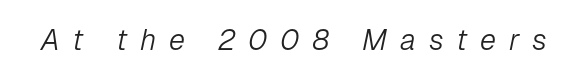
{"italic": "yes", "lean": "right", "slant_degrees": 12, "bold": "no", "weight": "light", "width": "normal", "stroke_contrast": "low", "x_height": "medium", "monospaced": "no", "underline": "no", "letter_spacing": "wide", "letter_spacing_em": 0.44, "glyph_px": 29}
